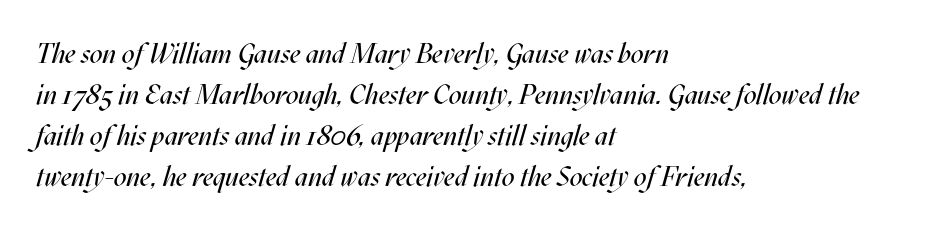
What's the leading like? Ordinary, nothing unusual. Teacher's note: observe the even left margin — that is flush-left alignment. Underlining? Definitely not there. This sample uses an oblique cut, with every glyph tilted off the vertical. The line texture is even and compact thanks to regular tracking. The strokes carry an ordinary text weight at most.
